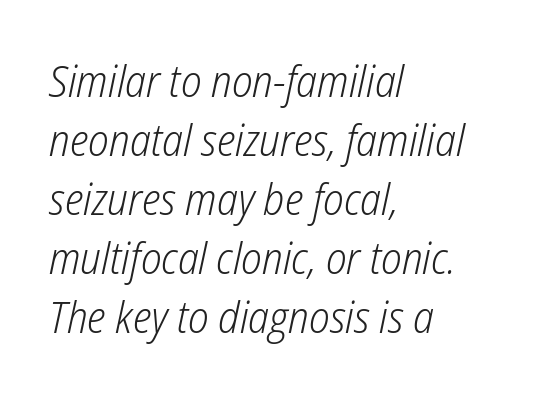
The image shows 44 px light, condensed type, italic (leaning right); set left-aligned, normal line spacing (1.34x), normal letter spacing, not underlined; low stroke contrast and a medium x-height.
